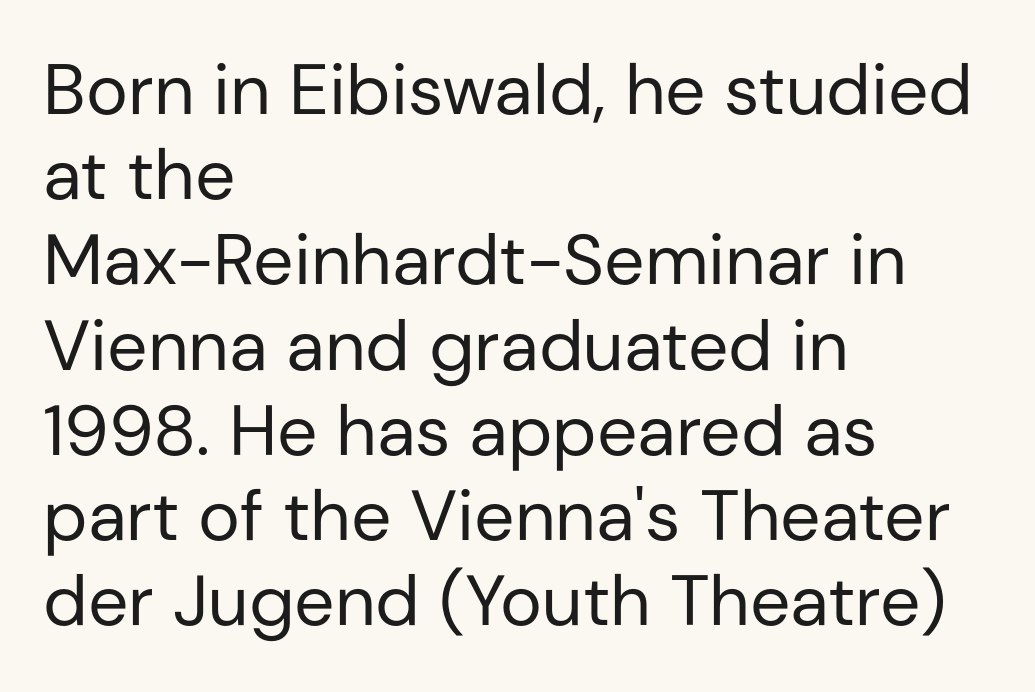
The weight would be labelled regular, book, light, or lighter still. Which margin do the lines hug? The left one — the right edge is uneven. The typeface chosen for these lines omits serifs. Unlike italic type, these characters show no tilt at all. A bare baseline throughout the passage.
